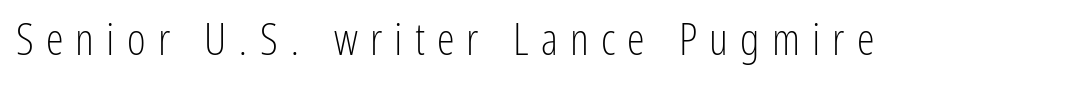
{"serif": "no", "italic": "no", "bold": "no", "weight": "light", "width": "condensed", "stroke_contrast": "low", "x_height": "medium", "monospaced": "no", "underline": "no", "letter_spacing": "wide", "letter_spacing_em": 0.27, "glyph_px": 45}
